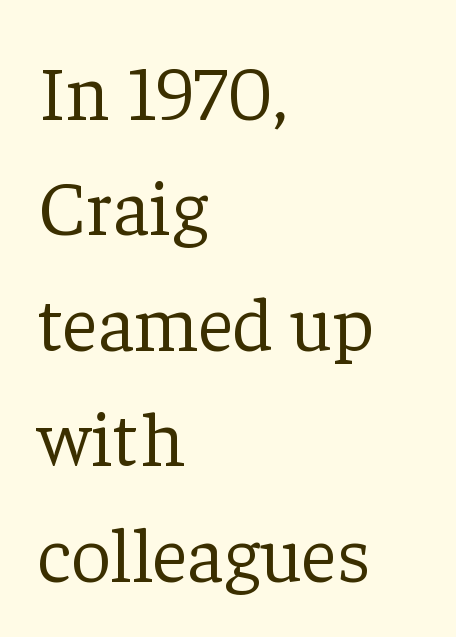
{"serif": "yes", "italic": "no", "bold": "no", "weight": "light", "width": "normal", "stroke_contrast": "low", "x_height": "medium", "monospaced": "no", "underline": "no", "align": "left", "line_spacing": "normal", "line_spacing_ratio": 1.48, "letter_spacing": "normal", "letter_spacing_em": 0.0, "glyph_px": 78}
